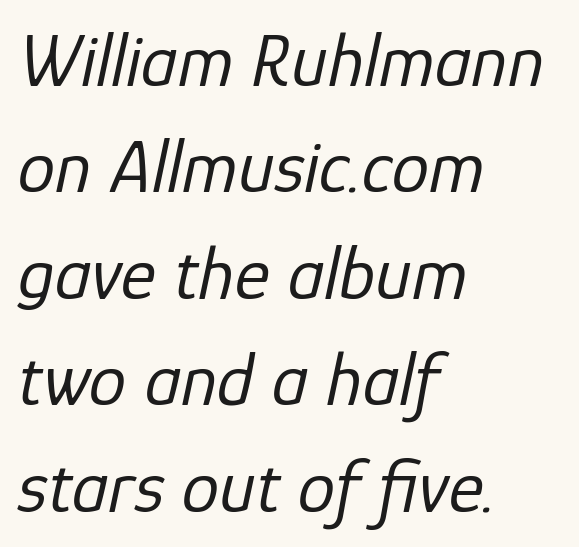
{"italic": "yes", "lean": "right", "slant_degrees": 12, "bold": "no", "weight": "regular", "width": "normal", "stroke_contrast": "low", "x_height": "medium", "monospaced": "no", "underline": "no", "align": "left", "line_spacing": "normal", "line_spacing_ratio": 1.42, "letter_spacing": "normal", "letter_spacing_em": 0.0, "glyph_px": 75}
